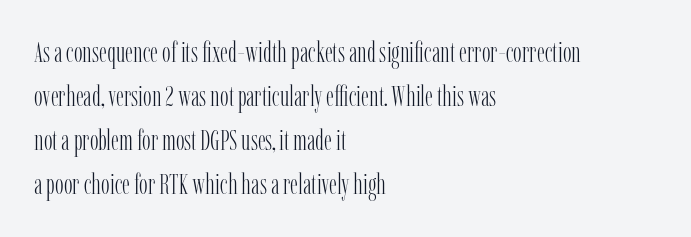
Q: Is the text bold? A: No.
Q: Is the text italic (slanted)? A: No, it is upright.
Q: Is the typeface a serif or a sans-serif typeface? A: Serif.
Q: Is the text underlined? A: No.
Q: How is the paragraph aligned? A: Left-aligned.
Q: Is the spacing between letters normal or unusually wide? A: Normal.
Q: Is the spacing between lines tight, normal or loose? A: Normal.
Q: Width (condensed, normal, or wide)? A: Condensed.
Q: Stroke contrast? A: Low.
Q: x-height? A: Medium.
Q: Monospaced? A: No.
